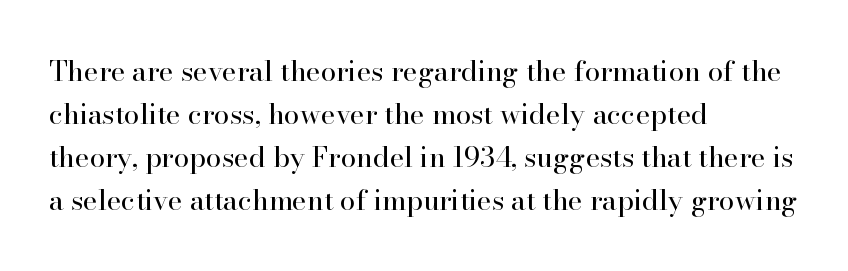
Q: Is the text bold? A: No.
Q: Is the text italic (slanted)? A: No, it is upright.
Q: Is the typeface a serif or a sans-serif typeface? A: Serif.
Q: Is the text underlined? A: No.
Q: How is the paragraph aligned? A: Left-aligned.
Q: Is the spacing between letters normal or unusually wide? A: Normal.
Q: Is the spacing between lines tight, normal or loose? A: Normal.
Q: Width (condensed, normal, or wide)? A: Normal.
Q: Stroke contrast? A: High.
Q: x-height? A: Small.
Q: Monospaced? A: No.
